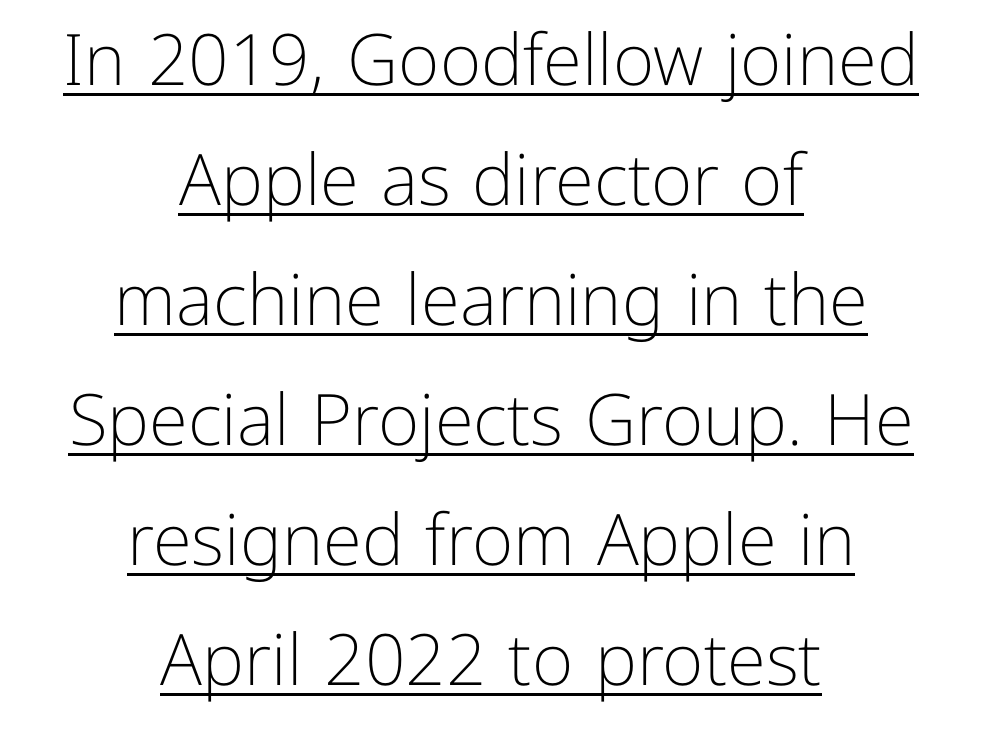
Q: Is the text bold? A: No.
Q: Is the text italic (slanted)? A: No, it is upright.
Q: Is the typeface a serif or a sans-serif typeface? A: Sans-serif.
Q: Is the text underlined? A: Yes.
Q: How is the paragraph aligned? A: Centered.
Q: Is the spacing between letters normal or unusually wide? A: Normal.
Q: Is the spacing between lines tight, normal or loose? A: Normal.
Q: Width (condensed, normal, or wide)? A: Normal.
Q: Stroke contrast? A: Low.
Q: x-height? A: Medium.
Q: Monospaced? A: No.
